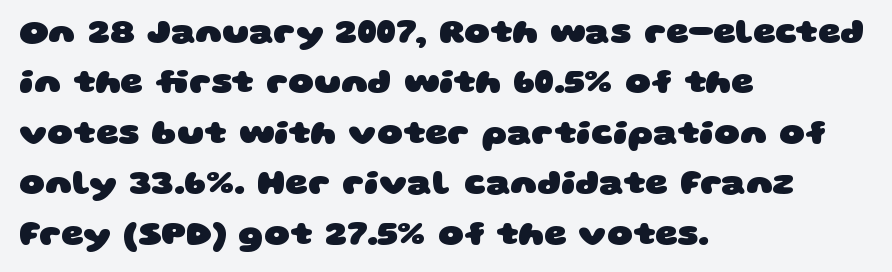
Is this a fixed-width face? No — the glyphs have proportional, varying widths. Typographically, this falls in the sans-serif category. How are the letters spaced? Ordinarily, with no added tracking. Line beginnings align vertically; line endings do not.
